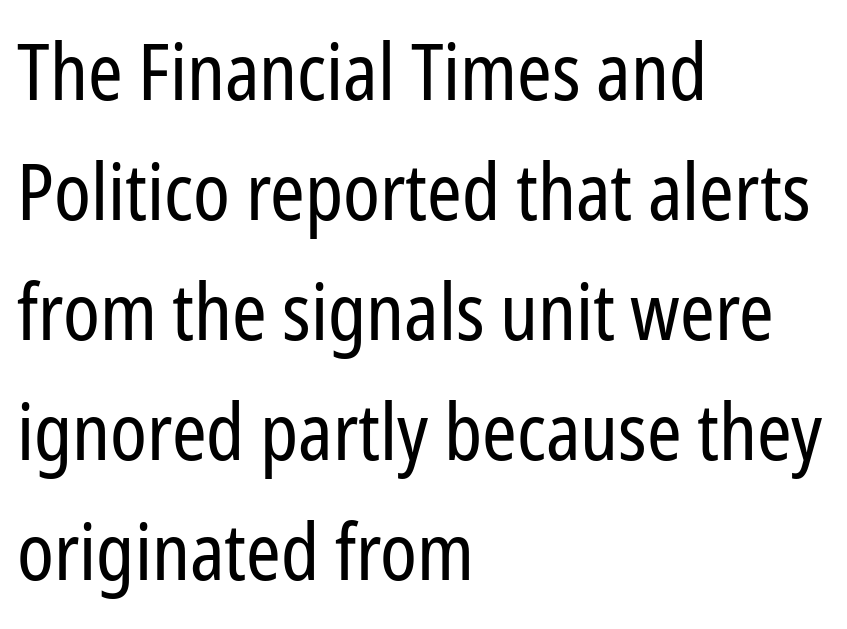
Honestly, there is no underline to notice here at all. This rendering employs a face without finishing strokes, i.e., a sans-serif. The typesetting does not lean heavy: it is not bold. Baseline-to-baseline distance is the conventional proportion of letter height.
